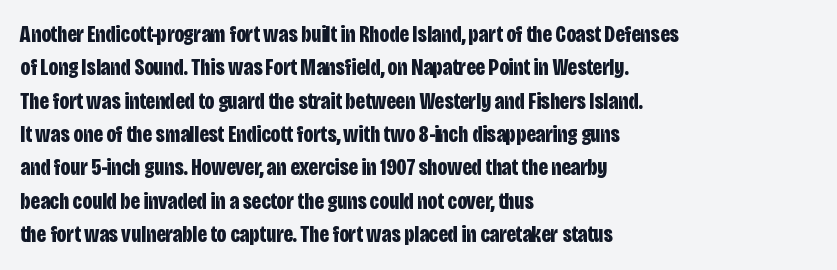
{"italic": "no", "bold": "yes", "underline": "no", "align": "left", "line_spacing": "normal", "line_spacing_ratio": 1.45, "letter_spacing": "normal", "letter_spacing_em": 0.0, "glyph_px": 23}
